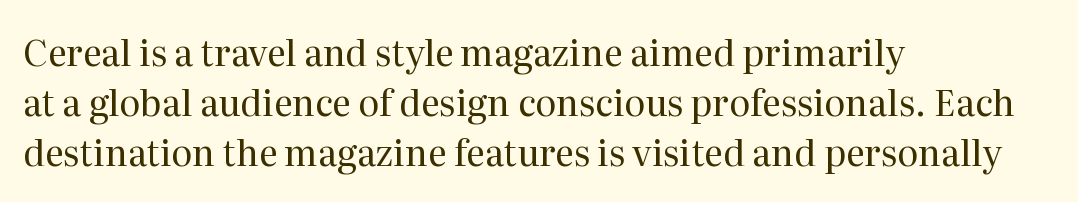
The face used here is seriffed, in the tradition of book romans. Compared with typical paragraphs, the rows here are spaced about the same. Observe the ordinary spacing: letters are neighbours, not strangers. Reading down the block, your eye returns to a fixed left position each line. Heaviness? Minimal to ordinary, like unemphasized prose.
